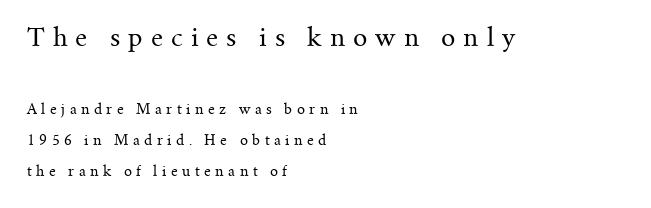
The image shows 25 px text type, upright; set left-aligned, loose line spacing (2.23x), unusually wide letter spacing (+0.32 em), not underlined; the first (top) block is 1.79x larger.
